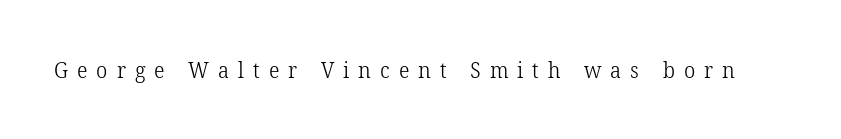
Rule under the text: the space is simply empty. The face looks like a standard text weight, possibly lighter. In terms of posture, this sample is upright. Between one letter and the next there's a generous, obvious gap.
